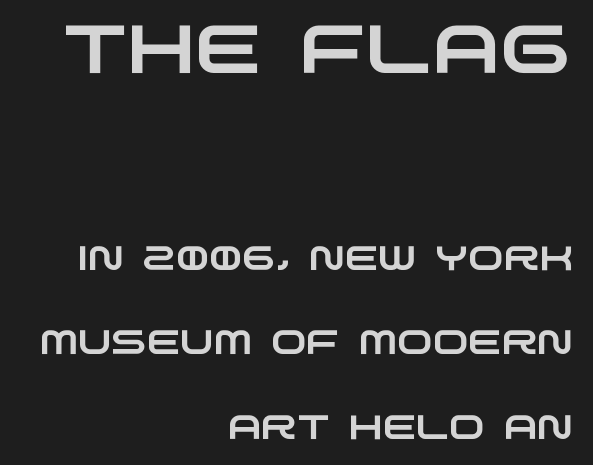
The image shows 68 px wide sans-serif type; set right-aligned, loose line spacing (2.49x), normal letter spacing, not underlined; the first (top) block is 2.0x larger; low stroke contrast and a large x-height.
